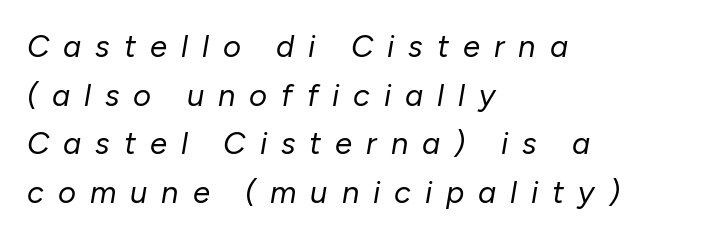
Q: Is the text bold? A: No.
Q: Is the text italic (slanted)? A: Yes, it leans right by about 10 degrees.
Q: Is the text underlined? A: No.
Q: How is the paragraph aligned? A: Left-aligned.
Q: Is the spacing between letters normal or unusually wide? A: Unusually wide.
Q: Is the spacing between lines tight, normal or loose? A: Normal.
Q: Width (condensed, normal, or wide)? A: Normal.
Q: Stroke contrast? A: Low.
Q: x-height? A: Medium.
Q: Monospaced? A: No.
